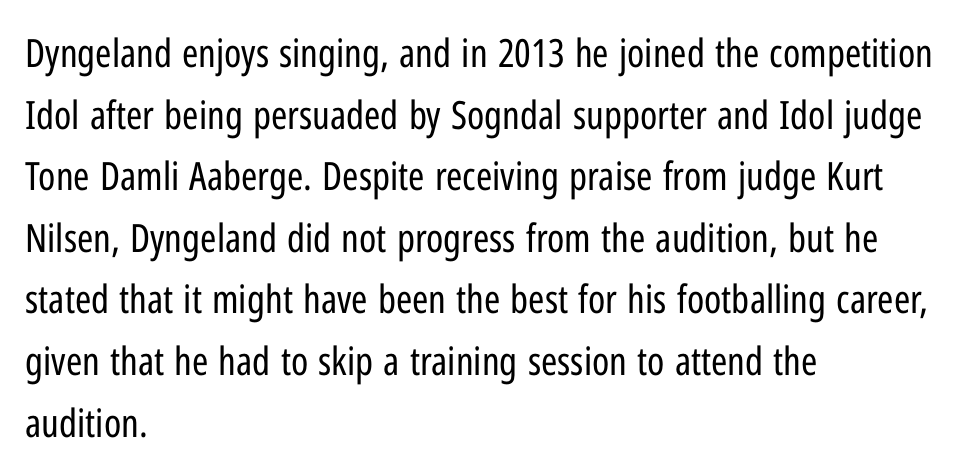
Q: Is the text bold? A: No.
Q: Is the text italic (slanted)? A: No, it is upright.
Q: Is the typeface a serif or a sans-serif typeface? A: Sans-serif.
Q: Is the text underlined? A: No.
Q: How is the paragraph aligned? A: Left-aligned.
Q: Is the spacing between letters normal or unusually wide? A: Normal.
Q: Is the spacing between lines tight, normal or loose? A: Normal.
Q: Width (condensed, normal, or wide)? A: Condensed.
Q: Stroke contrast? A: Low.
Q: x-height? A: Medium.
Q: Monospaced? A: No.
